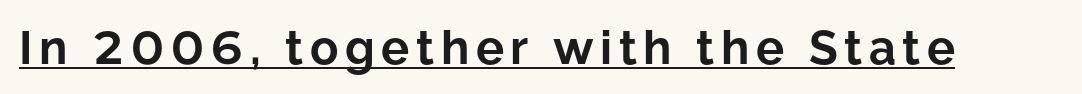
{"serif": "no", "italic": "no", "bold": "yes", "weight": "bold", "width": "normal", "stroke_contrast": "low", "x_height": "medium", "monospaced": "no", "underline": "yes", "glyph_px": 47}
